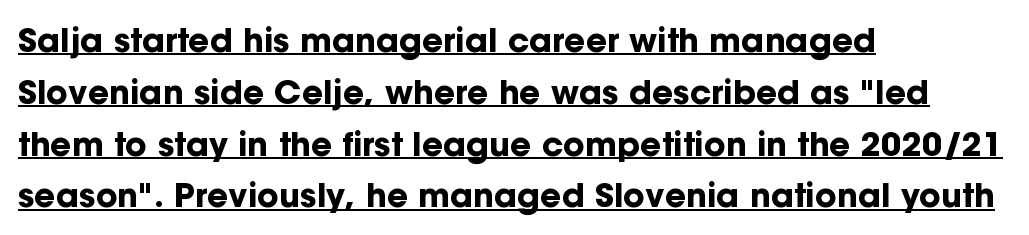
{"serif": "no", "italic": "no", "bold": "yes", "weight": "bold", "width": "normal", "stroke_contrast": "low", "x_height": "medium", "monospaced": "no", "underline": "yes", "align": "left", "line_spacing": "normal", "line_spacing_ratio": 1.57, "letter_spacing": "normal", "letter_spacing_em": 0.0, "glyph_px": 33}
